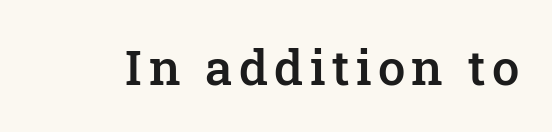
The image shows 49 px semibold serif type, upright; set not underlined; low stroke contrast and a medium x-height.
